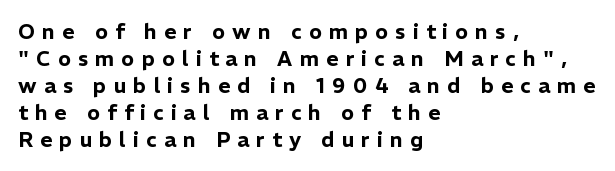
{"italic": "no", "underline": "no", "align": "left", "line_spacing": "normal", "line_spacing_ratio": 1.28, "letter_spacing": "wide", "letter_spacing_em": 0.34, "glyph_px": 21}
